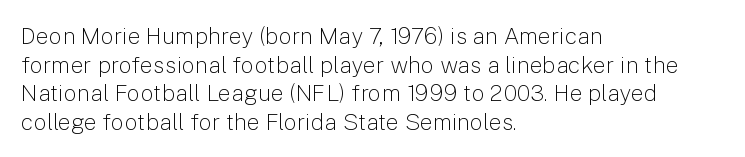
{"italic": "no", "bold": "no", "underline": "no", "align": "left", "line_spacing_ratio": 1.24, "letter_spacing": "normal", "letter_spacing_em": 0.0, "glyph_px": 23}
